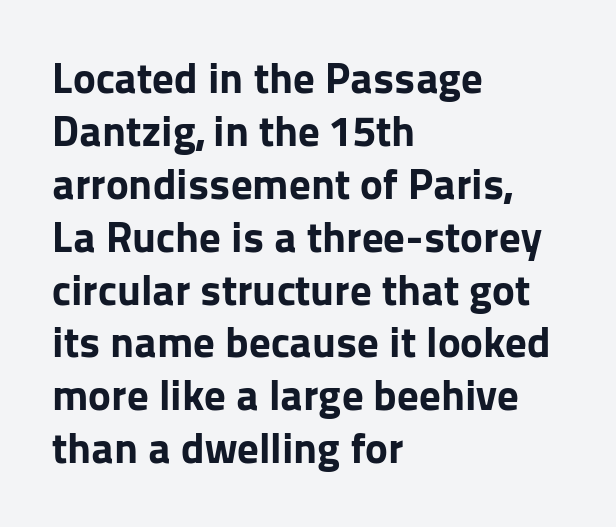
Posture: upright roman. Look at the tracking — it's just the regular setting, nothing added. The typesetter chose a ragged-right arrangement here. A sans-serif font was chosen for this passage. Set as a true bold cut, around the 700 mark.
